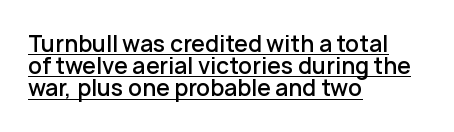
Observe the ordinary spacing: letters are neighbours, not strangers. The vertical gap from one line to the next is small. The typography opts for an upright posture over an oblique one. Compared with undecorated copy, this sample adds a rule below the words.
